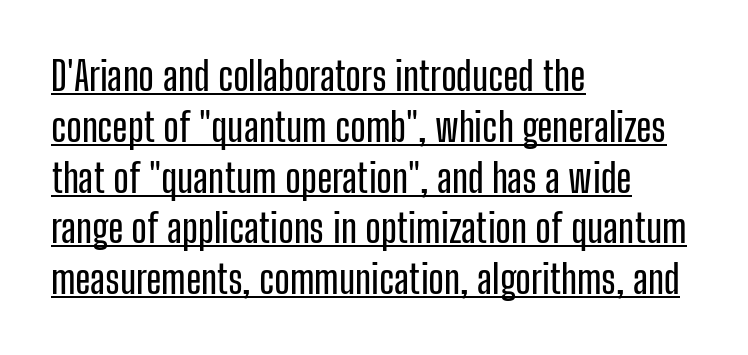
Do the characters align in a grid? No, the font is proportional. Inter-character spacing is left at the font's built-in metrics. The type sits square on the baseline with zero lean. What decoration does the sample have? An underline.
